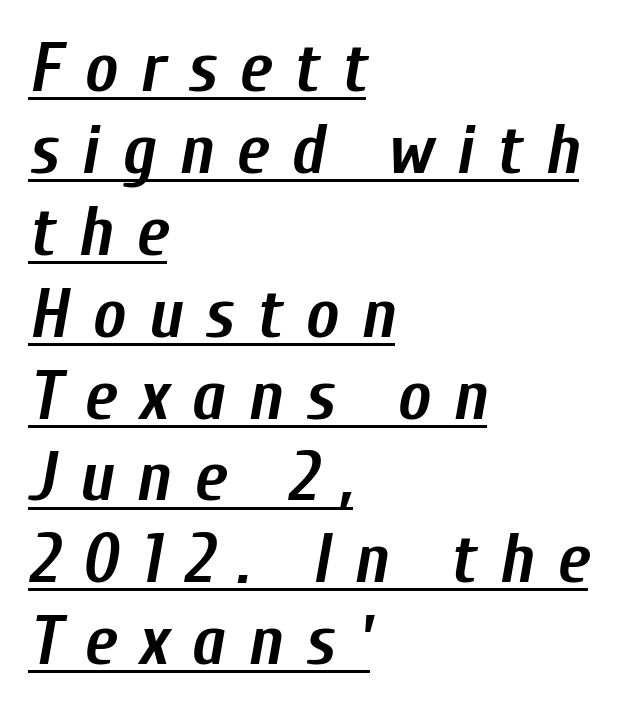
The setting favours the left margin, as ordinary paragraphs usually do. Compared with an ordinary text face, these strokes are far heavier — a full bold. This sample has the flowing, uneven cadence of proportional lettering. The rendering applies a slant to the glyphs. The horizontal fit of the characters is loose and conspicuously gappy. The glyphs are accompanied by a horizontal stroke just below them.
